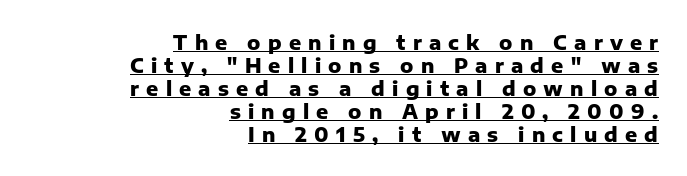
Tall strokes in this sample are plumb rather than angled. Closely set lines give the paragraph a compact silhouette. Horizontally, the lines are justified to the trailing edge only. Caption: bold face, heavy strokes.
